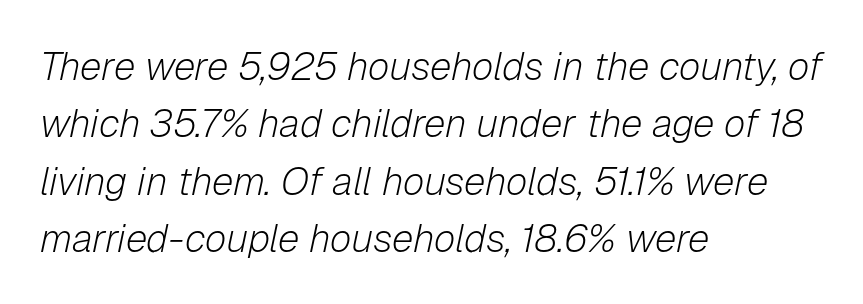
The image shows 39 px light type, italic (leaning right); set left-aligned, normal line spacing (1.47x), normal letter spacing, not underlined; low stroke contrast and a medium x-height.
